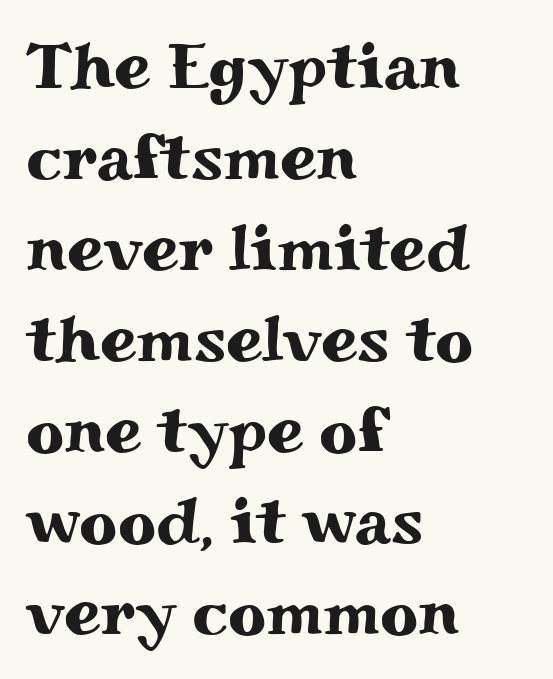
The image shows 66 px wide serif type, upright; set left-aligned, normal line spacing (1.38x), normal letter spacing, not underlined; medium stroke contrast and a small x-height.
